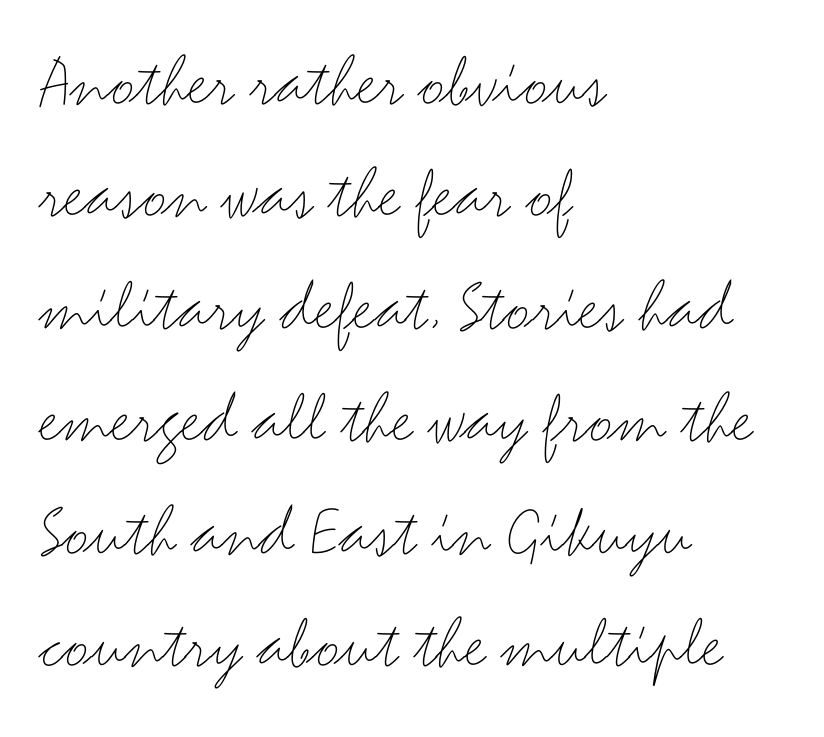
The image shows 75 px thin, wide sans-serif type; set left-aligned, normal line spacing (1.5x), normal letter spacing, not underlined; medium stroke contrast and a small x-height.
